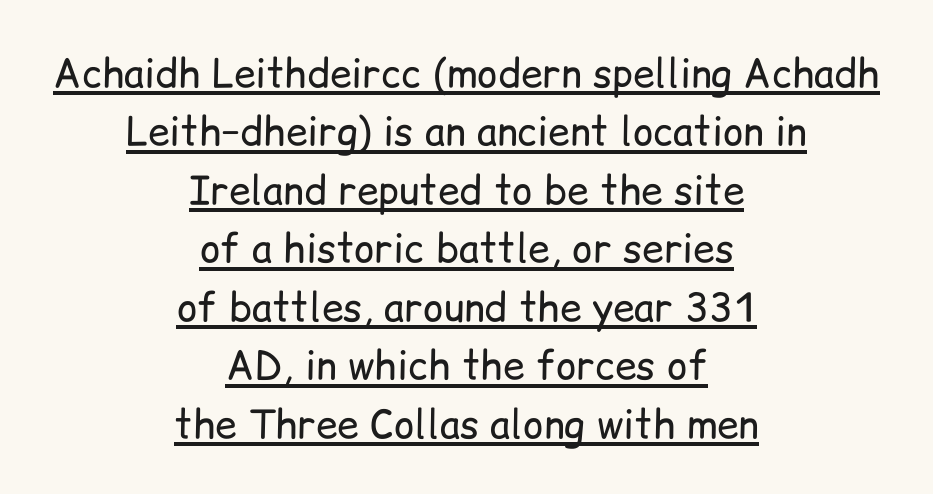
The image shows 39 px regular-weight sans-serif type, upright; set centered, normal line spacing (1.5x), normal letter spacing, underlined; low stroke contrast and a medium x-height.
